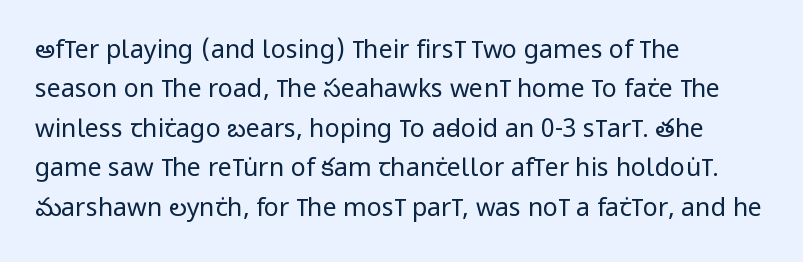
Q: Is the text bold? A: No.
Q: Is the text italic (slanted)? A: No, it is upright.
Q: Is the text underlined? A: No.
Q: How is the paragraph aligned? A: Left-aligned.
Q: Is the spacing between letters normal or unusually wide? A: Normal.
Q: Is the spacing between lines tight, normal or loose? A: Normal.
